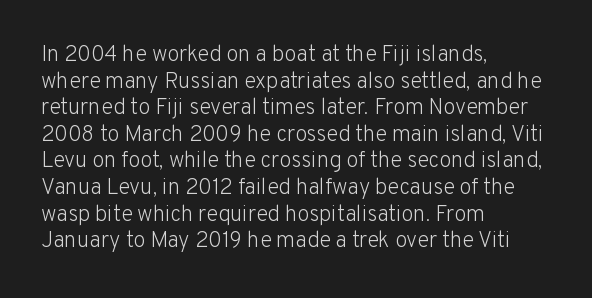
{"italic": "no", "bold": "no", "underline": "no", "align": "left", "line_spacing_ratio": 1.21, "letter_spacing": "normal", "letter_spacing_em": 0.0, "glyph_px": 22}
